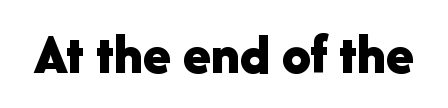
The image shows 57 px bold sans-serif type, upright; set normal letter spacing, not underlined; low stroke contrast and a medium x-height.
